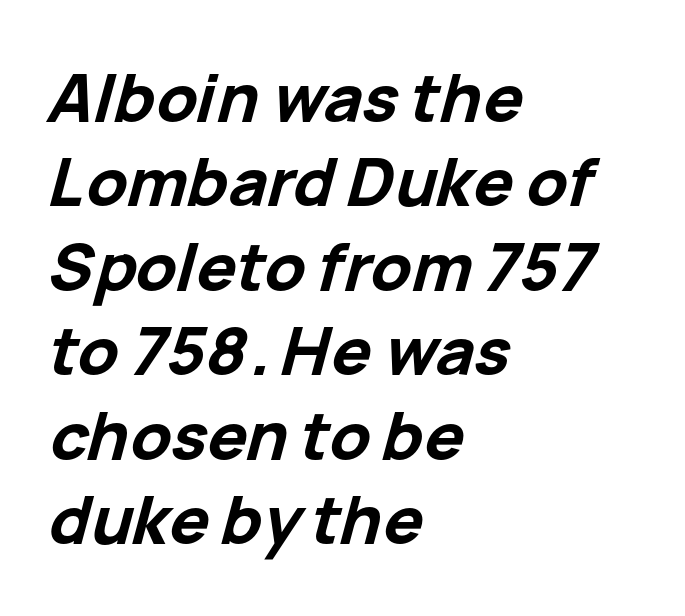
The image shows 66 px bold type, italic (leaning right); set left-aligned, normal line spacing (1.28x), normal letter spacing, not underlined; low stroke contrast and a medium x-height.
